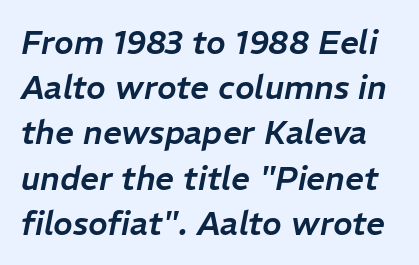
Q: Is the text italic (slanted)? A: Yes, it leans right by about 11 degrees.
Q: Is the text underlined? A: No.
Q: Is the spacing between letters normal or unusually wide? A: Normal.
Q: Is the spacing between lines tight, normal or loose? A: Normal.
Q: Width (condensed, normal, or wide)? A: Normal.
Q: Stroke contrast? A: Low.
Q: x-height? A: Medium.
Q: Monospaced? A: No.
